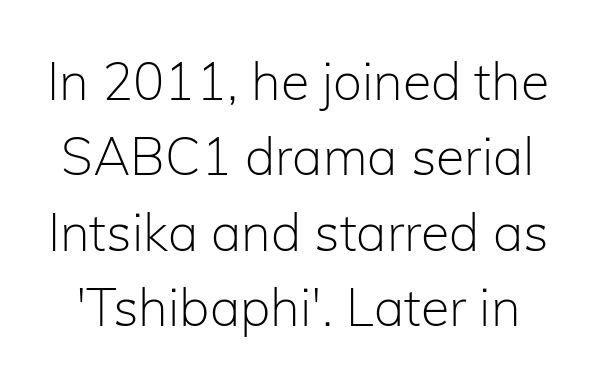
Q: Is the text bold? A: No.
Q: Is the text italic (slanted)? A: No, it is upright.
Q: Is the typeface a serif or a sans-serif typeface? A: Sans-serif.
Q: Is the text underlined? A: No.
Q: Is the spacing between letters normal or unusually wide? A: Normal.
Q: Is the spacing between lines tight, normal or loose? A: Normal.
Q: Width (condensed, normal, or wide)? A: Normal.
Q: Stroke contrast? A: Low.
Q: x-height? A: Medium.
Q: Monospaced? A: No.
